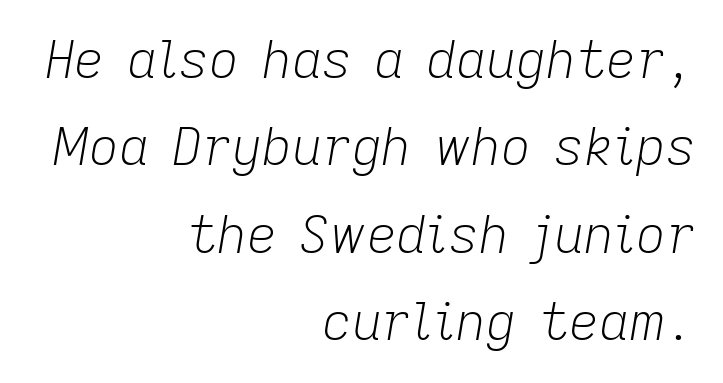
{"italic": "yes", "lean": "right", "slant_degrees": 9, "bold": "no", "weight": "light", "width": "normal", "stroke_contrast": "low", "x_height": "medium", "monospaced": "no", "underline": "no", "align": "right", "line_spacing": "normal", "line_spacing_ratio": 1.68, "letter_spacing": "normal", "letter_spacing_em": 0.0, "glyph_px": 52}
